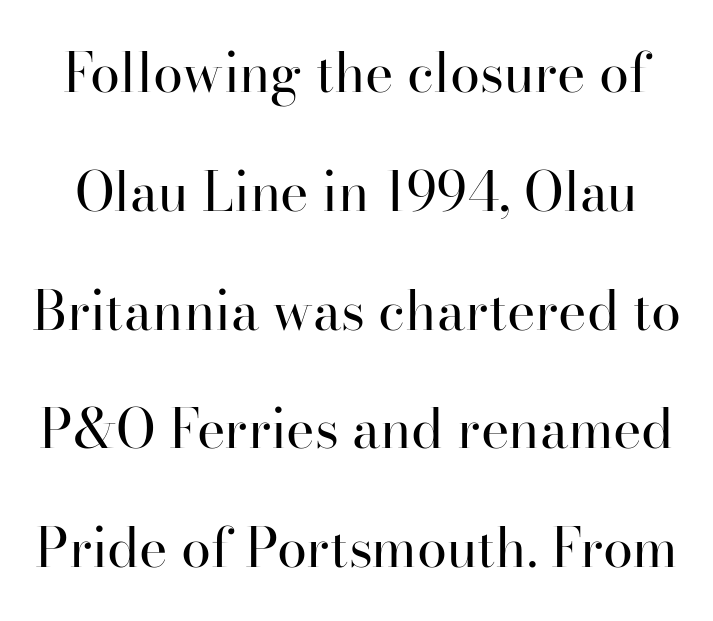
The image shows 54 px regular-weight serif type, upright; set loose line spacing (2.2x), normal letter spacing, not underlined; high stroke contrast and a small x-height.
